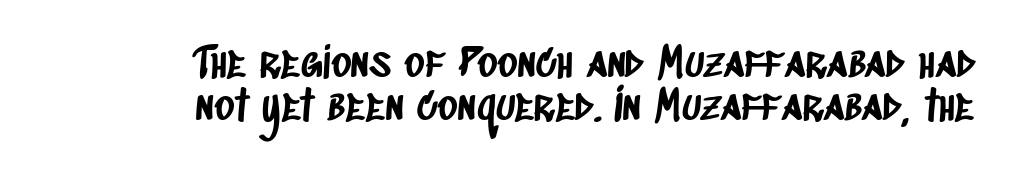
Q: Is the typeface a serif or a sans-serif typeface? A: Sans-serif.
Q: Is the text underlined? A: No.
Q: How is the paragraph aligned? A: Right-aligned.
Q: Is the spacing between letters normal or unusually wide? A: Normal.
Q: Is the spacing between lines tight, normal or loose? A: Tight.
Q: Width (condensed, normal, or wide)? A: Condensed.
Q: Stroke contrast? A: Low.
Q: x-height? A: Large.
Q: Monospaced? A: No.
